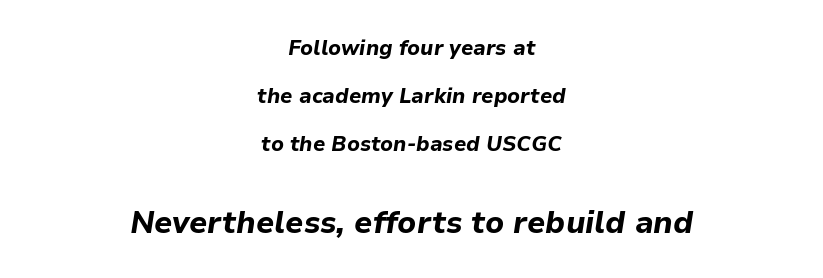
{"italic": "yes", "lean": "right", "slant_degrees": 9, "bold": "yes", "weight": "bold", "width": "normal", "stroke_contrast": "low", "x_height": "medium", "monospaced": "no", "underline": "no", "align": "center", "line_spacing": "loose", "line_spacing_ratio": 2.28, "letter_spacing": "normal", "letter_spacing_em": 0.0, "larger_block": "second", "size_ratio": 1.48, "glyph_px": 31}
